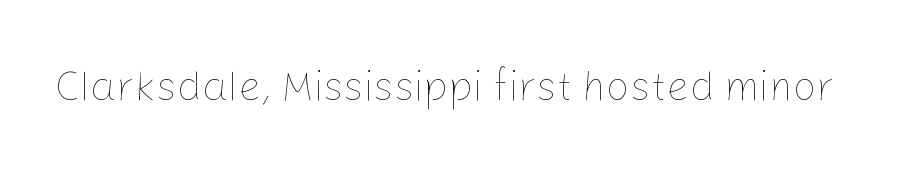
{"italic": "no", "bold": "no", "weight": "thin", "width": "normal", "stroke_contrast": "low", "x_height": "medium", "monospaced": "no", "underline": "no", "letter_spacing": "normal", "letter_spacing_em": 0.0, "glyph_px": 41}
